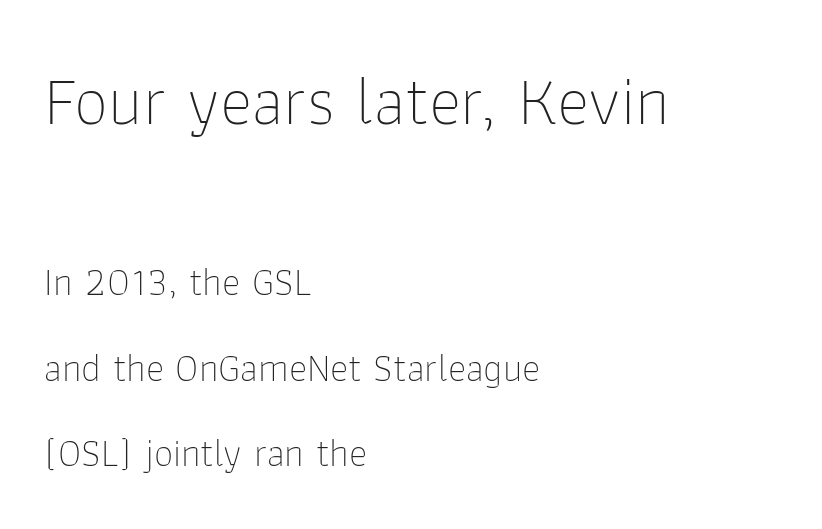
Think of a printed novel: that variable character pitch is what you see here. Counters stay open thanks to moderate or lighter strokes. Here the glyphs are tracked normally, forming tight word shapes. Rendered with straight, roman letterforms. These lines are composed in type without serifs.
